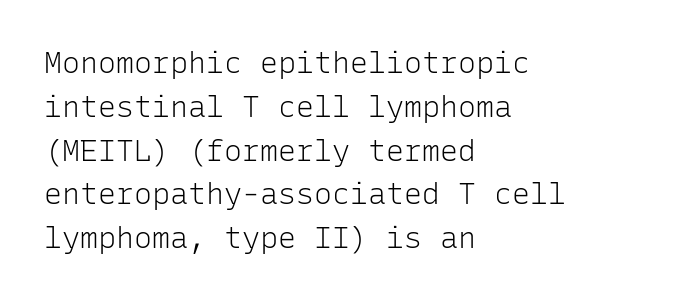
Q: Is the text bold? A: No.
Q: Is the text italic (slanted)? A: No, it is upright.
Q: Is the typeface a serif or a sans-serif typeface? A: Sans-serif.
Q: Is the text underlined? A: No.
Q: How is the paragraph aligned? A: Left-aligned.
Q: Is the spacing between letters normal or unusually wide? A: Normal.
Q: Is the spacing between lines tight, normal or loose? A: Normal.
Q: Width (condensed, normal, or wide)? A: Normal.
Q: Stroke contrast? A: Low.
Q: x-height? A: Medium.
Q: Monospaced? A: Yes.
